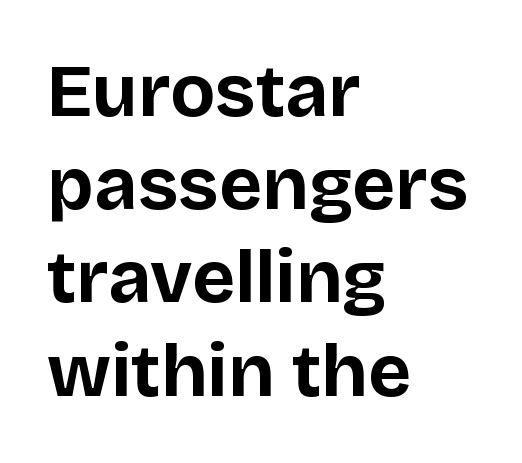
Q: Is the text bold? A: Yes.
Q: Is the text italic (slanted)? A: No, it is upright.
Q: Is the typeface a serif or a sans-serif typeface? A: Sans-serif.
Q: Is the text underlined? A: No.
Q: How is the paragraph aligned? A: Left-aligned.
Q: Is the spacing between letters normal or unusually wide? A: Normal.
Q: Is the spacing between lines tight, normal or loose? A: Normal.
Q: Width (condensed, normal, or wide)? A: Normal.
Q: Stroke contrast? A: Low.
Q: x-height? A: Large.
Q: Monospaced? A: No.
